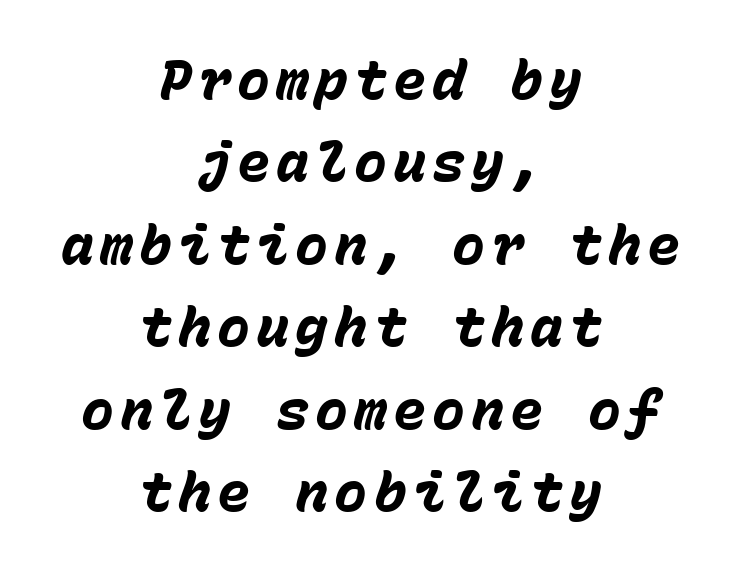
The image shows 55 px heavy type, italic (leaning right), monospaced; set centered, normal line spacing (1.5x), not underlined; low stroke contrast and a medium x-height.
